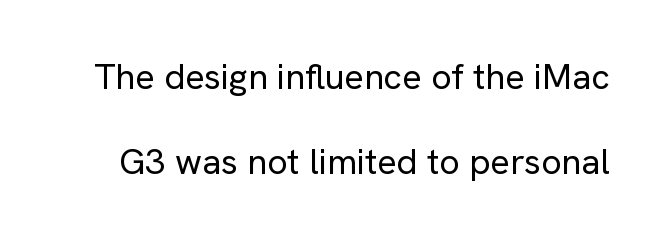
Q: Is the text bold? A: No.
Q: Is the text italic (slanted)? A: No, it is upright.
Q: Is the typeface a serif or a sans-serif typeface? A: Sans-serif.
Q: Is the text underlined? A: No.
Q: Is the spacing between letters normal or unusually wide? A: Normal.
Q: Is the spacing between lines tight, normal or loose? A: Loose.
Q: Width (condensed, normal, or wide)? A: Normal.
Q: Stroke contrast? A: Low.
Q: x-height? A: Medium.
Q: Monospaced? A: No.
